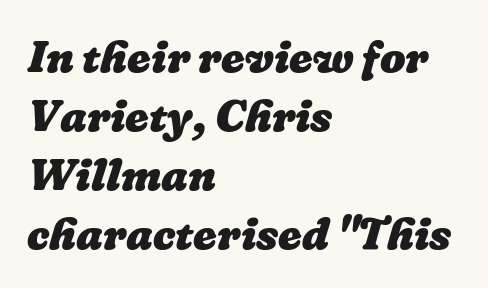
The image shows 45 px heavy type; set left-aligned, normal line spacing (1.31x), normal letter spacing, not underlined; low stroke contrast and a medium x-height.
